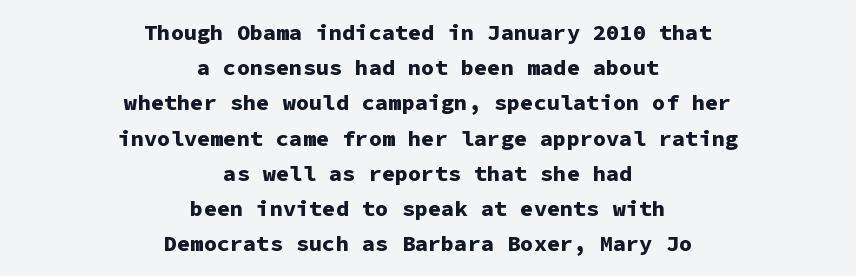
{"italic": "no", "bold": "yes", "underline": "no", "align": "center", "line_spacing": "normal", "line_spacing_ratio": 1.6, "letter_spacing": "normal", "letter_spacing_em": 0.0, "glyph_px": 22}
